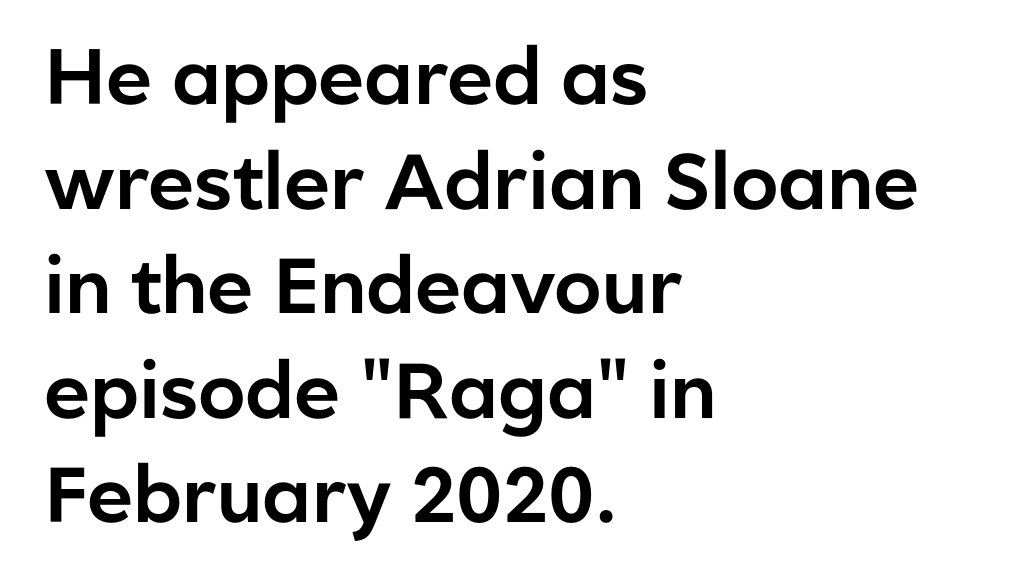
The image shows 78 px sans-serif type, upright; set left-aligned, normal line spacing (1.34x), normal letter spacing, not underlined; low stroke contrast and a medium x-height.
